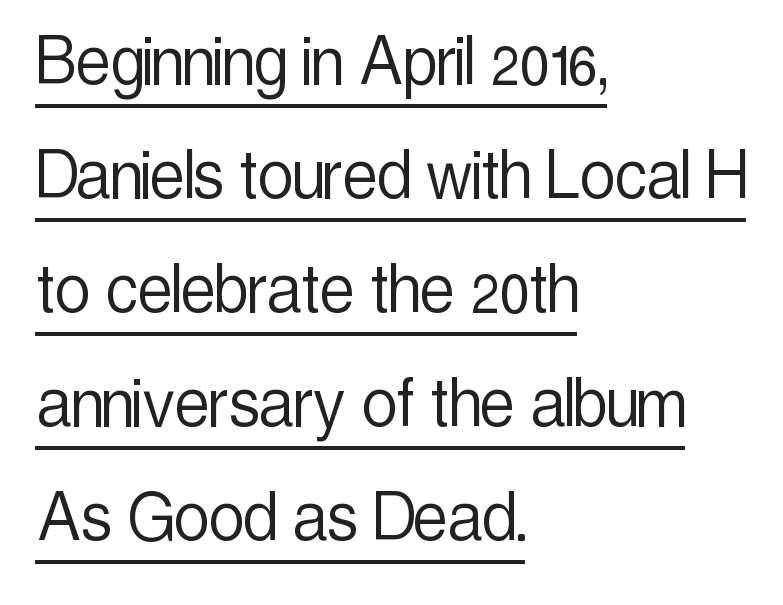
{"serif": "no", "italic": "no", "bold": "no", "weight": "light", "width": "condensed", "x_height": "medium", "monospaced": "no", "underline": "yes", "align": "left", "line_spacing": "normal", "line_spacing_ratio": 1.46, "letter_spacing": "normal", "letter_spacing_em": 0.0, "glyph_px": 78}
